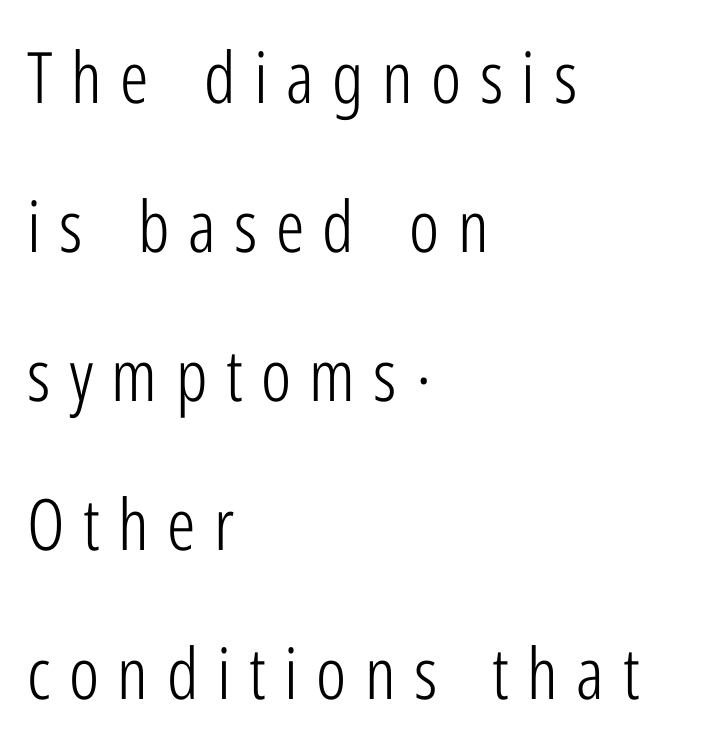
The image shows 71 px light, condensed sans-serif type, upright; set left-aligned, loose line spacing (2.1x), unusually wide letter spacing (+0.26 em), not underlined; low stroke contrast and a medium x-height.
